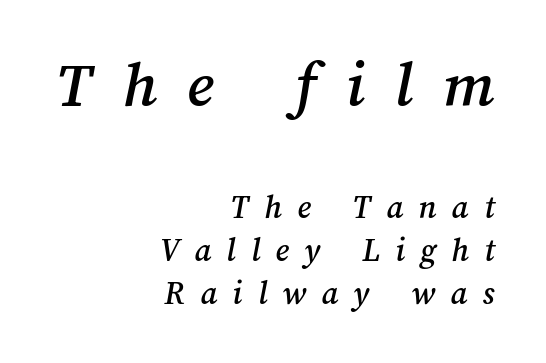
Q: Is the text underlined? A: No.
Q: How is the paragraph aligned? A: Right-aligned.
Q: Is the spacing between letters normal or unusually wide? A: Unusually wide.
Q: Is the spacing between lines tight, normal or loose? A: Normal.
Q: Which block of text is set in a larger size, the first (top) or the second (bottom)? A: The first (top) one.
Q: Width (condensed, normal, or wide)? A: Normal.
Q: Stroke contrast? A: Medium.
Q: x-height? A: Medium.
Q: Monospaced? A: No.
